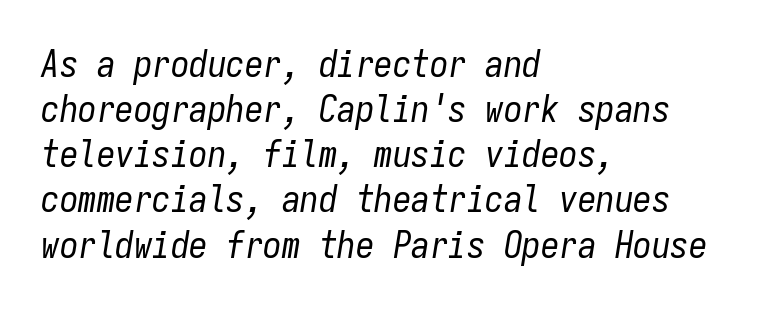
Q: Is the text bold? A: No.
Q: Is the text italic (slanted)? A: Yes, it leans right by about 9 degrees.
Q: Is the text underlined? A: No.
Q: How is the paragraph aligned? A: Left-aligned.
Q: Is the spacing between letters normal or unusually wide? A: Normal.
Q: Width (condensed, normal, or wide)? A: Condensed.
Q: Stroke contrast? A: Low.
Q: x-height? A: Medium.
Q: Monospaced? A: Yes.
